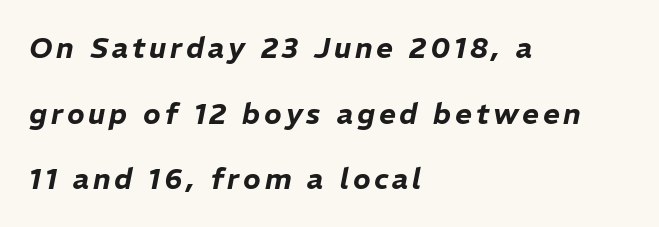
{"italic": "yes", "lean": "right", "slant_degrees": 11, "width": "normal", "stroke_contrast": "low", "x_height": "medium", "monospaced": "no", "underline": "no", "align": "left", "line_spacing": "loose", "line_spacing_ratio": 2.26, "glyph_px": 29}
